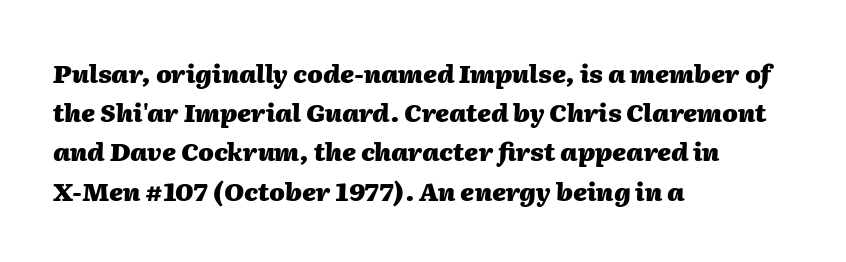
The passage shown is not underscored anywhere. You can tell it's italic because the verticals aren't actually vertical. Vertical spacing — default. Characters follow at the spacing the type designer built in. If you drew a ruler down the left edge, every line would touch it. Notice how thick the strokes are: this is what a full bold looks like.
